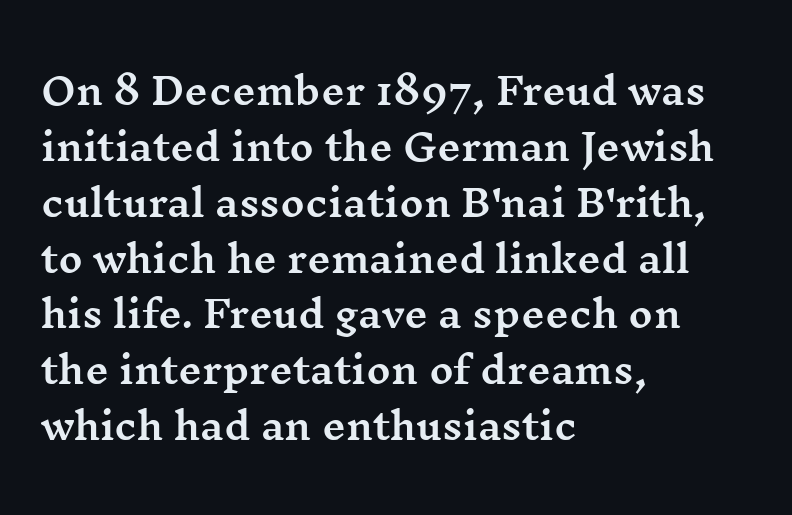
{"serif": "yes", "italic": "no", "width": "wide", "stroke_contrast": "medium", "x_height": "medium", "monospaced": "no", "underline": "no", "align": "left", "line_spacing": "normal", "line_spacing_ratio": 1.51, "letter_spacing": "normal", "letter_spacing_em": 0.0, "glyph_px": 37}
